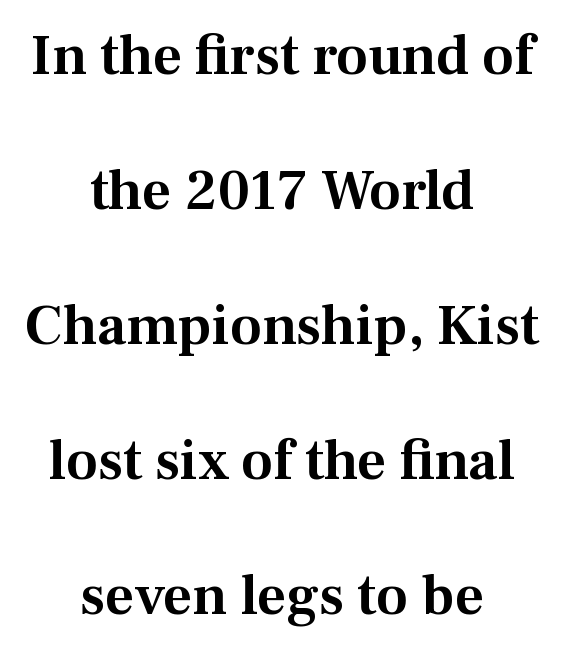
{"serif": "yes", "italic": "no", "width": "normal", "stroke_contrast": "medium", "x_height": "medium", "monospaced": "no", "underline": "no", "align": "center", "line_spacing": "loose", "line_spacing_ratio": 2.37, "letter_spacing": "normal", "letter_spacing_em": 0.0, "glyph_px": 57}
